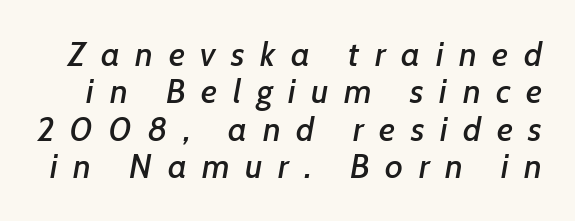
Q: Is the text italic (slanted)? A: Yes, it leans right by about 7 degrees.
Q: Is the text underlined? A: No.
Q: Is the spacing between letters normal or unusually wide? A: Unusually wide.
Q: Is the spacing between lines tight, normal or loose? A: Tight.
Q: Width (condensed, normal, or wide)? A: Normal.
Q: Stroke contrast? A: Low.
Q: x-height? A: Medium.
Q: Monospaced? A: No.
